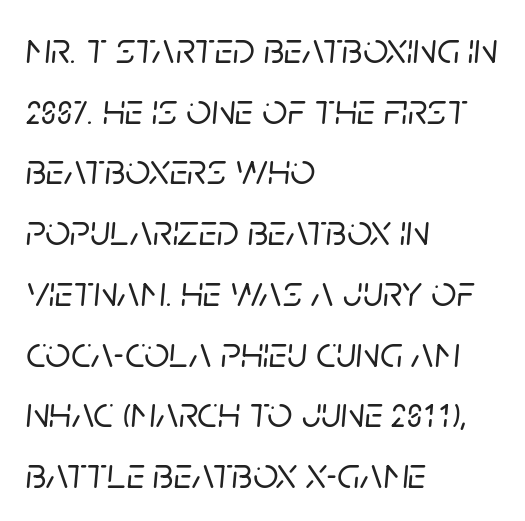
Q: Is the text italic (slanted)? A: Yes, it leans right by about 5 degrees.
Q: Is the text underlined? A: No.
Q: How is the paragraph aligned? A: Left-aligned.
Q: Is the spacing between letters normal or unusually wide? A: Normal.
Q: Is the spacing between lines tight, normal or loose? A: Normal.
Q: Width (condensed, normal, or wide)? A: Normal.
Q: Stroke contrast? A: Low.
Q: x-height? A: Large.
Q: Monospaced? A: No.
